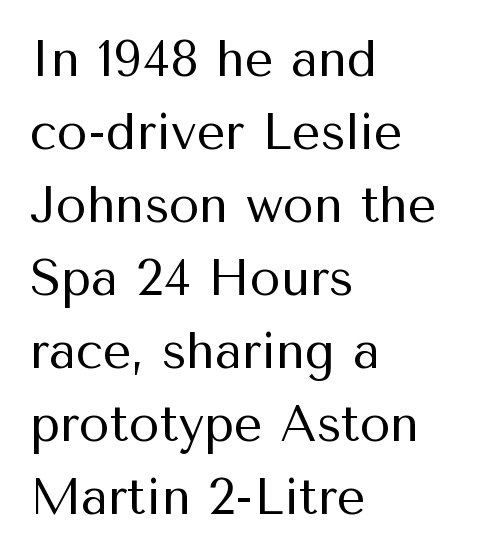
Q: Is the text bold? A: No.
Q: Is the text italic (slanted)? A: No, it is upright.
Q: Is the typeface a serif or a sans-serif typeface? A: Sans-serif.
Q: Is the text underlined? A: No.
Q: How is the paragraph aligned? A: Left-aligned.
Q: Is the spacing between letters normal or unusually wide? A: Normal.
Q: Is the spacing between lines tight, normal or loose? A: Normal.
Q: Width (condensed, normal, or wide)? A: Normal.
Q: Stroke contrast? A: Medium.
Q: x-height? A: Medium.
Q: Monospaced? A: No.
